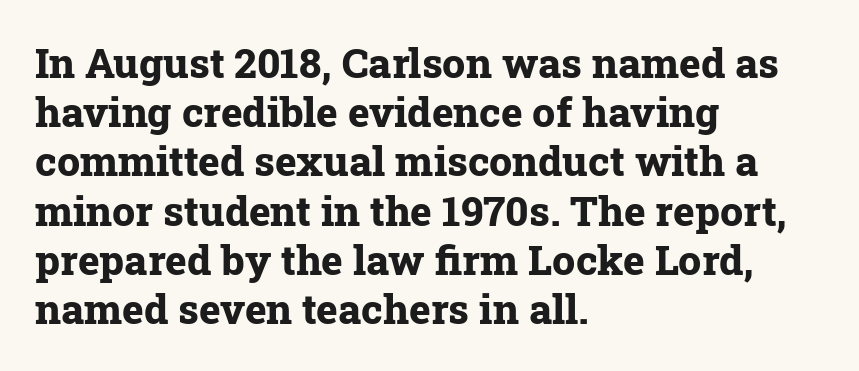
Every row of glyphs begins at an identical x-position on the left. What kind of face is this? One with serifs. Italic: no, the glyphs are upright roman. Clear beneath every line of the passage. You could not count columns in this text — the font is proportionally spaced.
